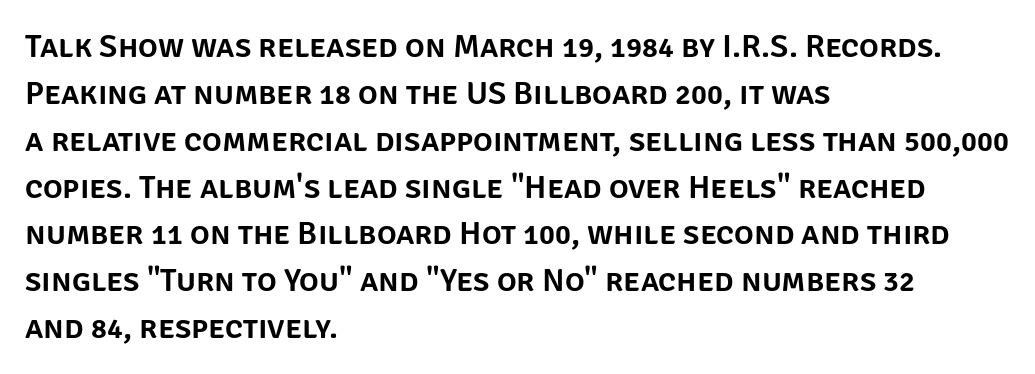
Underlining? Definitely not there. Reading down the column, the eye jumps a familiar distance to each next line. A classic flush-left, rag-right setting is used for this passage. The type sits square on the baseline with zero lean. The text was rendered using a sans face with plain stroke endings. A typesetter would call this zero additional tracking.
